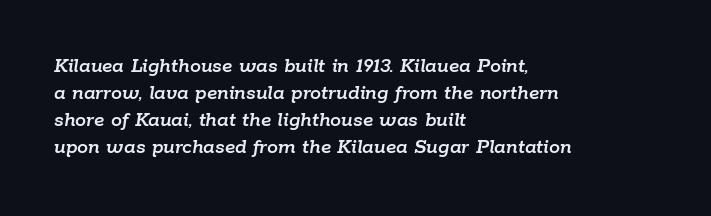
Quick note: italic. The ragged edge is on the right, which tells us the setting is flush left. This rendering leaves character spacing at its baseline value. Anything drawn beneath the words? Only blank space.
